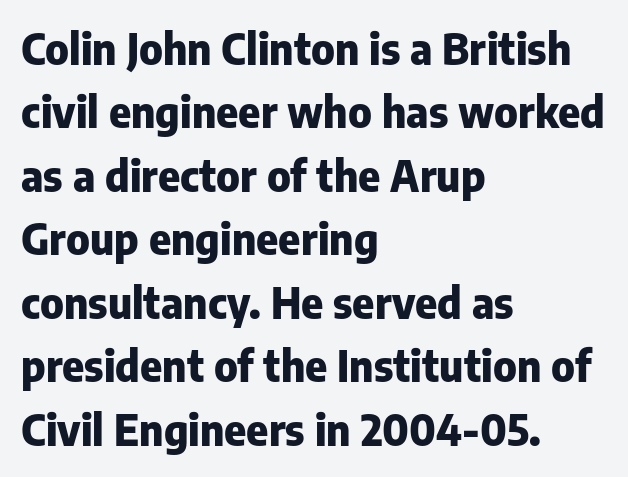
Q: Is the text bold? A: Yes.
Q: Is the text italic (slanted)? A: No, it is upright.
Q: Is the typeface a serif or a sans-serif typeface? A: Sans-serif.
Q: Is the text underlined? A: No.
Q: How is the paragraph aligned? A: Left-aligned.
Q: Is the spacing between letters normal or unusually wide? A: Normal.
Q: Is the spacing between lines tight, normal or loose? A: Normal.
Q: Width (condensed, normal, or wide)? A: Normal.
Q: Stroke contrast? A: Low.
Q: x-height? A: Medium.
Q: Monospaced? A: No.
